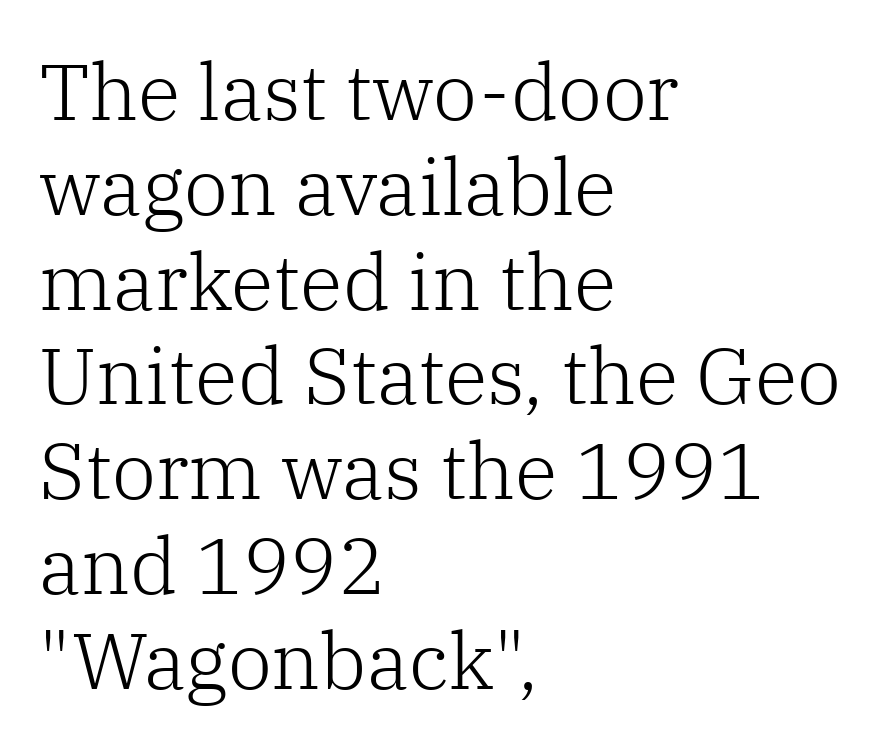
Q: Is the text bold? A: No.
Q: Is the text italic (slanted)? A: No, it is upright.
Q: Is the typeface a serif or a sans-serif typeface? A: Serif.
Q: Is the text underlined? A: No.
Q: How is the paragraph aligned? A: Left-aligned.
Q: Is the spacing between letters normal or unusually wide? A: Normal.
Q: Width (condensed, normal, or wide)? A: Normal.
Q: Stroke contrast? A: Low.
Q: x-height? A: Medium.
Q: Monospaced? A: No.
